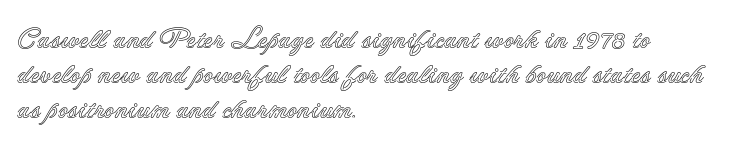
The image shows 28 px text type; set left-aligned, normal line spacing (1.25x), normal letter spacing, not underlined; a small x-height.
